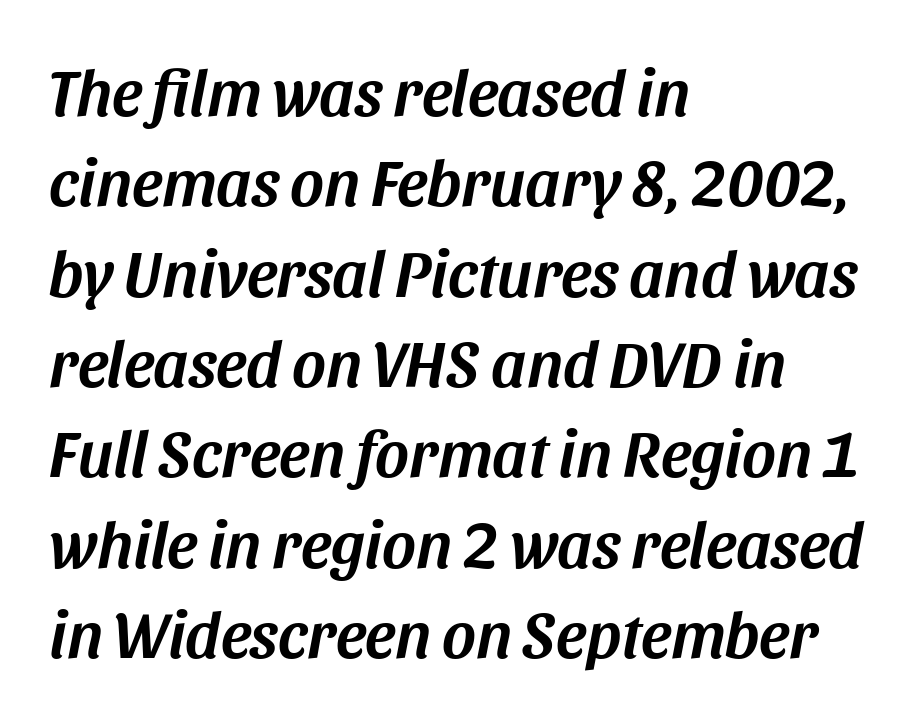
Q: Is the text italic (slanted)? A: Yes, it leans right by about 11 degrees.
Q: Is the text underlined? A: No.
Q: How is the paragraph aligned? A: Left-aligned.
Q: Is the spacing between letters normal or unusually wide? A: Normal.
Q: Is the spacing between lines tight, normal or loose? A: Normal.
Q: Width (condensed, normal, or wide)? A: Normal.
Q: Stroke contrast? A: Medium.
Q: x-height? A: Large.
Q: Monospaced? A: No.
